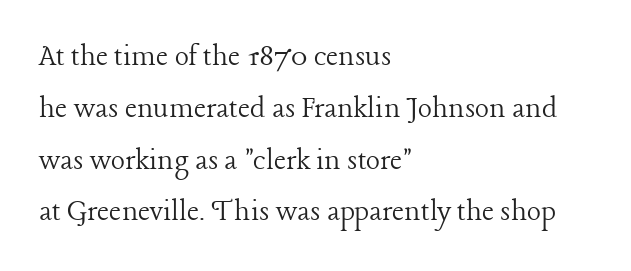
The image shows 33 px light serif type, upright; set left-aligned, normal line spacing (1.57x), normal letter spacing, not underlined; low stroke contrast and a medium x-height.
